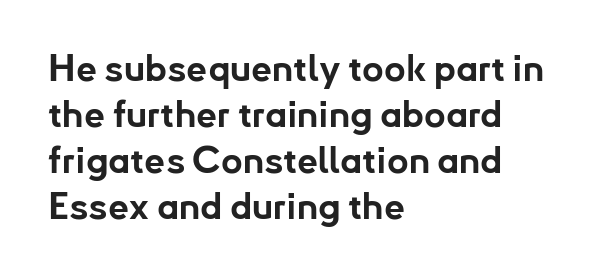
Anything drawn beneath the words? Only blank space. Caption: standard tracking, unaltered. Where is the straight margin? On the left. The letters are bold, with thick, heavy strokes. Character widths vary here, with narrow letters taking less room than wide ones.
